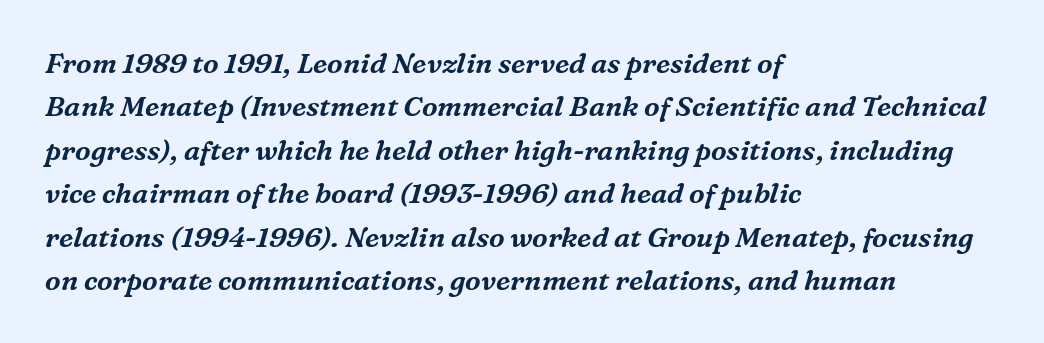
{"serif": "yes", "italic": "yes", "lean": "right", "slant_degrees": 16, "width": "normal", "stroke_contrast": "medium", "x_height": "medium", "monospaced": "no", "underline": "no", "align": "left", "line_spacing": "normal", "line_spacing_ratio": 1.55, "letter_spacing": "normal", "letter_spacing_em": 0.0, "glyph_px": 28}
